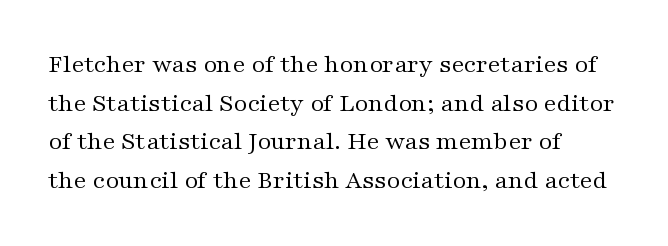
Posture: vertical. The weight tops out at a normal text grade. Words appear dense and cohesive because spacing is normal. If you drew a ruler down the left edge, every line would touch it. Line spacing here is normal. Underline: absent.
